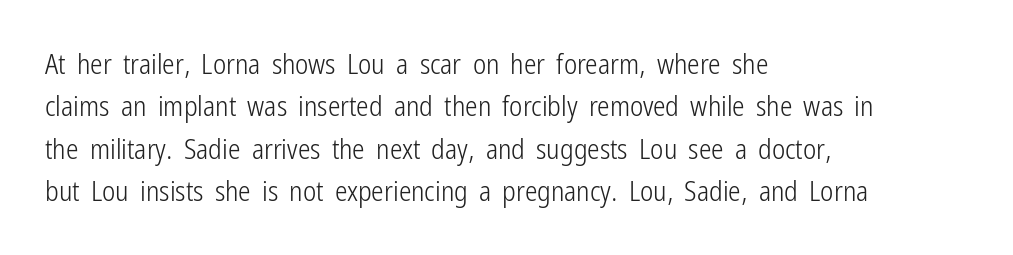
Q: Is the text bold? A: No.
Q: Is the text italic (slanted)? A: No, it is upright.
Q: Is the typeface a serif or a sans-serif typeface? A: Sans-serif.
Q: Is the text underlined? A: No.
Q: How is the paragraph aligned? A: Left-aligned.
Q: Is the spacing between letters normal or unusually wide? A: Normal.
Q: Is the spacing between lines tight, normal or loose? A: Normal.
Q: Width (condensed, normal, or wide)? A: Condensed.
Q: Stroke contrast? A: Low.
Q: x-height? A: Medium.
Q: Monospaced? A: No.
